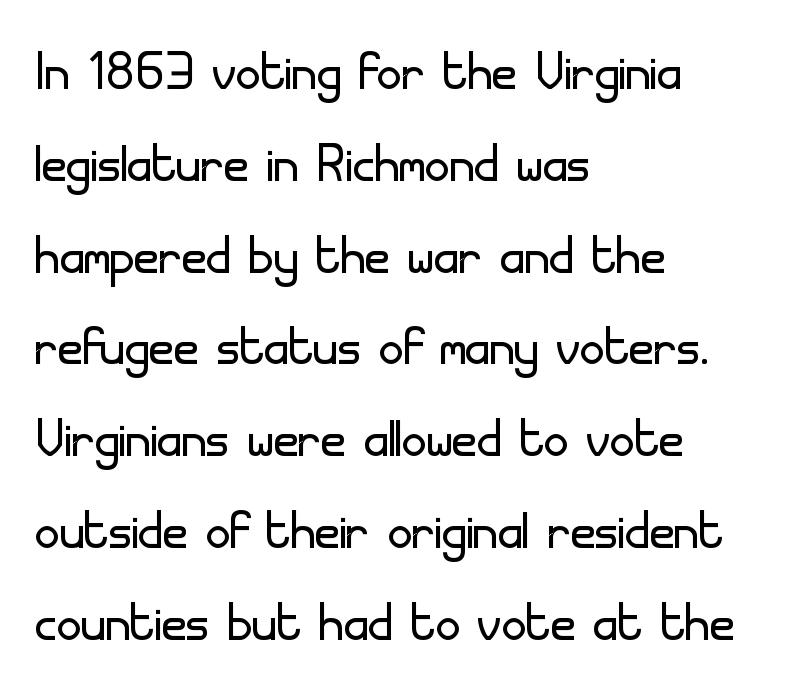
Heft: none added — not bold. Nothing unusual about the tracking: characters are spaced as the font intends. Tall strokes in this sample are plumb rather than angled. Here the designer chose a conventional face with non-uniform glyph widths. Layout note: lines flush left. Is there much room between lines? A standard amount, neither cramped nor airy.
